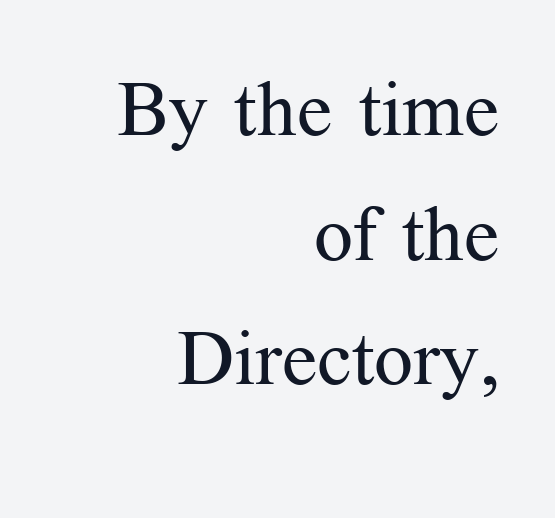
{"serif": "yes", "italic": "no", "bold": "no", "weight": "regular", "width": "normal", "stroke_contrast": "medium", "x_height": "medium", "monospaced": "no", "underline": "no", "align": "right", "line_spacing": "normal", "line_spacing_ratio": 1.62, "letter_spacing": "normal", "letter_spacing_em": 0.0, "glyph_px": 77}
